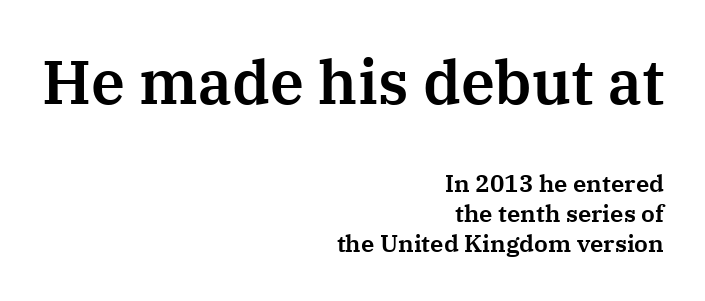
{"serif": "yes", "italic": "no", "width": "normal", "stroke_contrast": "medium", "x_height": "medium", "monospaced": "no", "underline": "no", "align": "right", "line_spacing": "normal", "line_spacing_ratio": 1.26, "letter_spacing": "normal", "letter_spacing_em": 0.0, "larger_block": "first", "size_ratio": 2.54, "glyph_px": 61}
